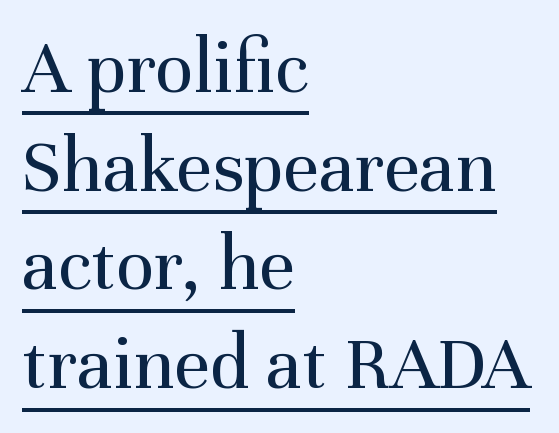
{"serif": "yes", "italic": "no", "bold": "no", "weight": "regular", "width": "normal", "stroke_contrast": "medium", "x_height": "medium", "monospaced": "no", "underline": "yes", "align": "left", "line_spacing": "normal", "line_spacing_ratio": 1.25, "letter_spacing": "normal", "letter_spacing_em": 0.0, "glyph_px": 79}
